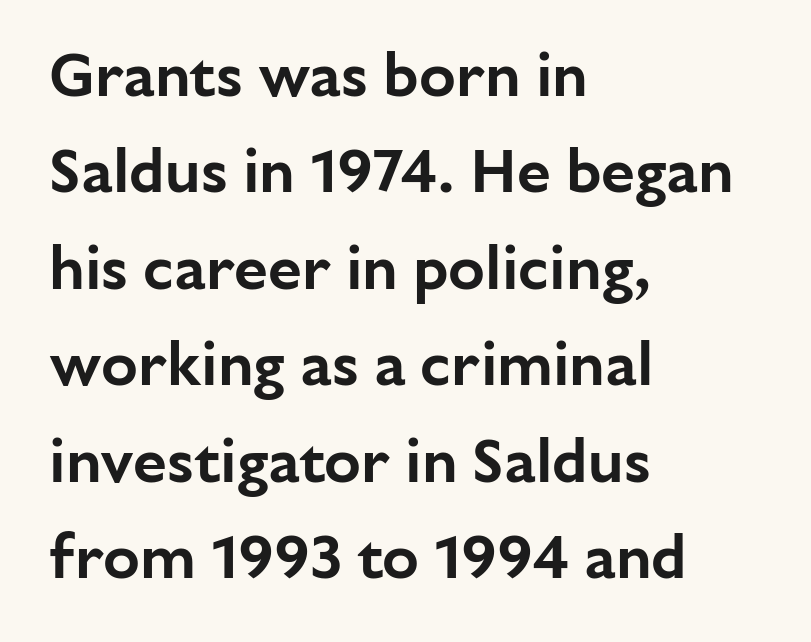
Q: Is the text italic (slanted)? A: No, it is upright.
Q: Is the typeface a serif or a sans-serif typeface? A: Sans-serif.
Q: Is the text underlined? A: No.
Q: How is the paragraph aligned? A: Left-aligned.
Q: Is the spacing between letters normal or unusually wide? A: Normal.
Q: Is the spacing between lines tight, normal or loose? A: Normal.
Q: Width (condensed, normal, or wide)? A: Normal.
Q: Stroke contrast? A: Low.
Q: x-height? A: Medium.
Q: Monospaced? A: No.
